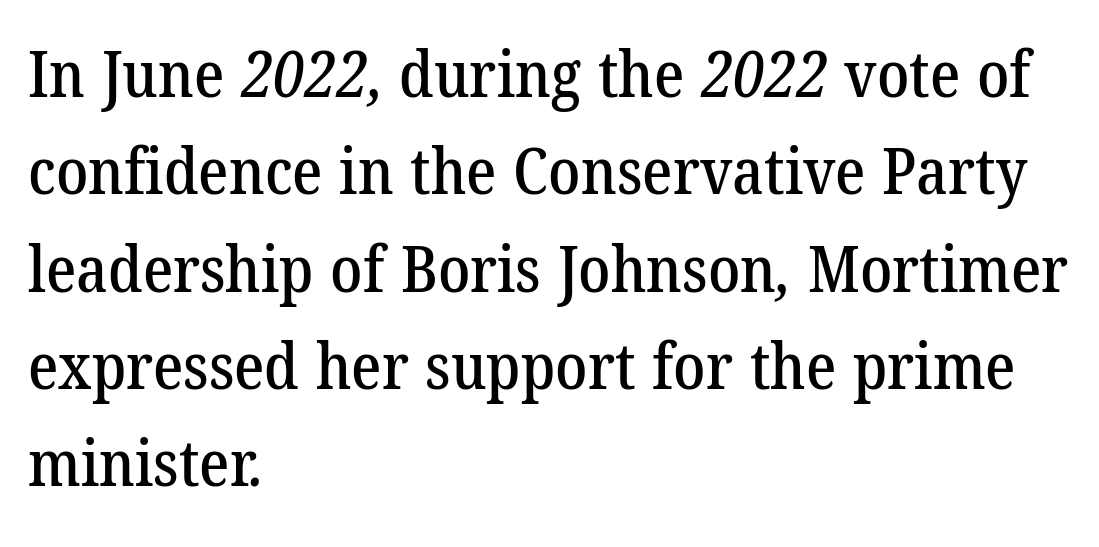
{"serif": "yes", "width": "normal", "stroke_contrast": "low", "x_height": "medium", "monospaced": "no", "underline": "no", "align": "left", "line_spacing": "normal", "line_spacing_ratio": 1.52, "letter_spacing": "normal", "letter_spacing_em": 0.0, "glyph_px": 64}
